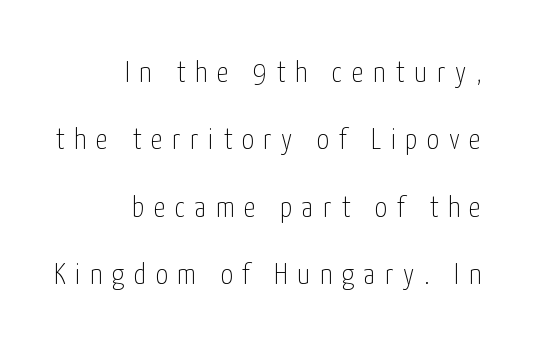
{"serif": "no", "italic": "no", "bold": "no", "weight": "thin", "width": "condensed", "stroke_contrast": "low", "x_height": "medium", "monospaced": "no", "underline": "no", "align": "right", "line_spacing": "loose", "line_spacing_ratio": 2.25, "letter_spacing": "wide", "letter_spacing_em": 0.32, "glyph_px": 30}
